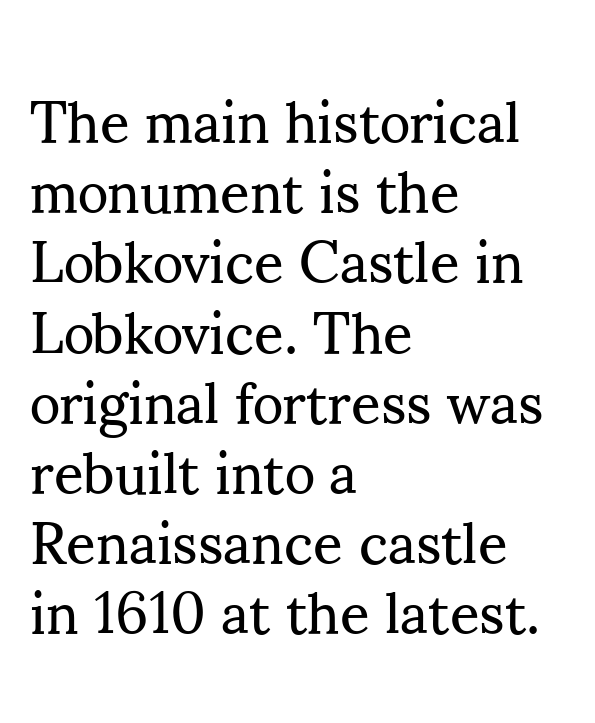
{"serif": "yes", "italic": "no", "bold": "no", "weight": "regular", "width": "normal", "stroke_contrast": "medium", "x_height": "small", "monospaced": "no", "underline": "no", "align": "left", "line_spacing_ratio": 1.21, "letter_spacing": "normal", "letter_spacing_em": 0.0, "glyph_px": 58}
